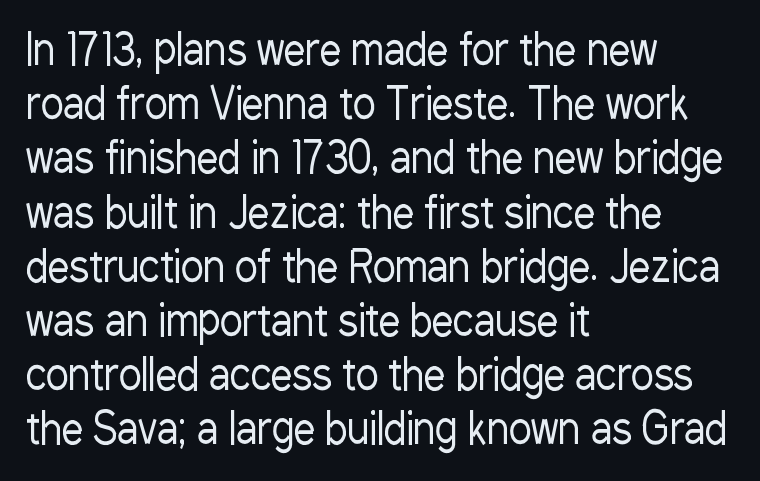
The image shows 43 px regular-weight, condensed sans-serif type, upright; set left-aligned, normal line spacing (1.26x), normal letter spacing, not underlined; low stroke contrast and a medium x-height.
